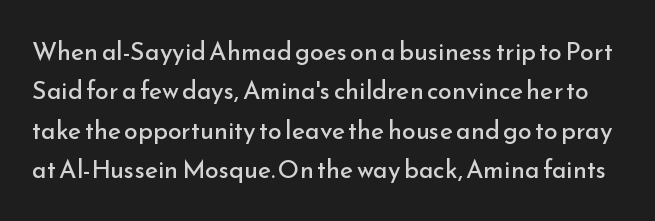
The image shows 25 px text type, upright; set normal line spacing (1.58x), normal letter spacing, not underlined.
